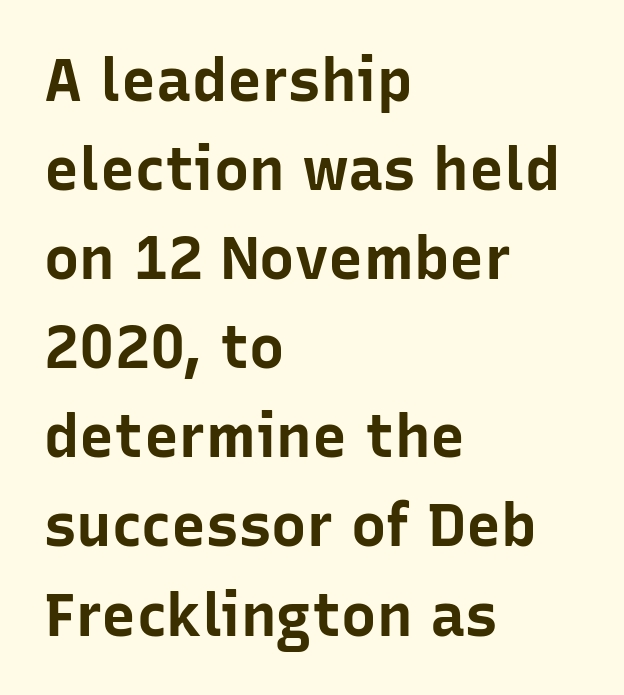
Q: Is the text bold? A: Yes.
Q: Is the text italic (slanted)? A: No, it is upright.
Q: Is the typeface a serif or a sans-serif typeface? A: Sans-serif.
Q: Is the text underlined? A: No.
Q: How is the paragraph aligned? A: Left-aligned.
Q: Is the spacing between letters normal or unusually wide? A: Normal.
Q: Is the spacing between lines tight, normal or loose? A: Normal.
Q: Width (condensed, normal, or wide)? A: Normal.
Q: Stroke contrast? A: Low.
Q: x-height? A: Medium.
Q: Monospaced? A: No.
